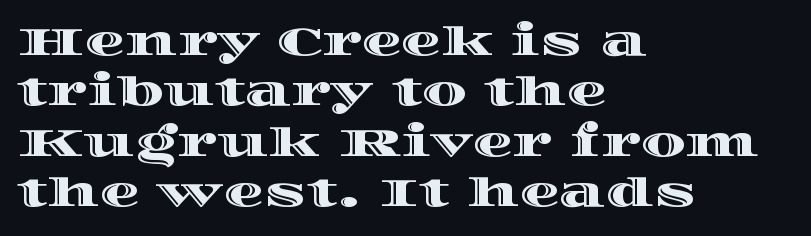
You could not count columns in this text — the font is proportionally spaced. Observe the ordinary spacing: letters are neighbours, not strangers. Rendered with straight, roman letterforms. Left-aligned paragraph, ragged on the right. The line-height multiplier appears to be the usual default.
